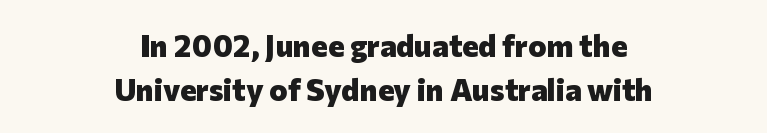
{"serif": "no", "italic": "no", "bold": "yes", "weight": "heavy", "width": "normal", "stroke_contrast": "low", "x_height": "medium", "monospaced": "no", "underline": "no", "align": "center", "line_spacing": "normal", "line_spacing_ratio": 1.41, "letter_spacing": "normal", "letter_spacing_em": 0.0, "glyph_px": 31}
